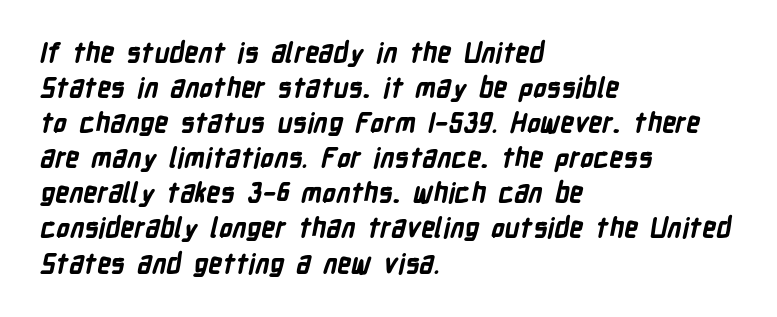
Q: Is the text bold? A: Yes.
Q: Is the text underlined? A: No.
Q: How is the paragraph aligned? A: Left-aligned.
Q: Is the spacing between letters normal or unusually wide? A: Normal.
Q: Is the spacing between lines tight, normal or loose? A: Normal.
